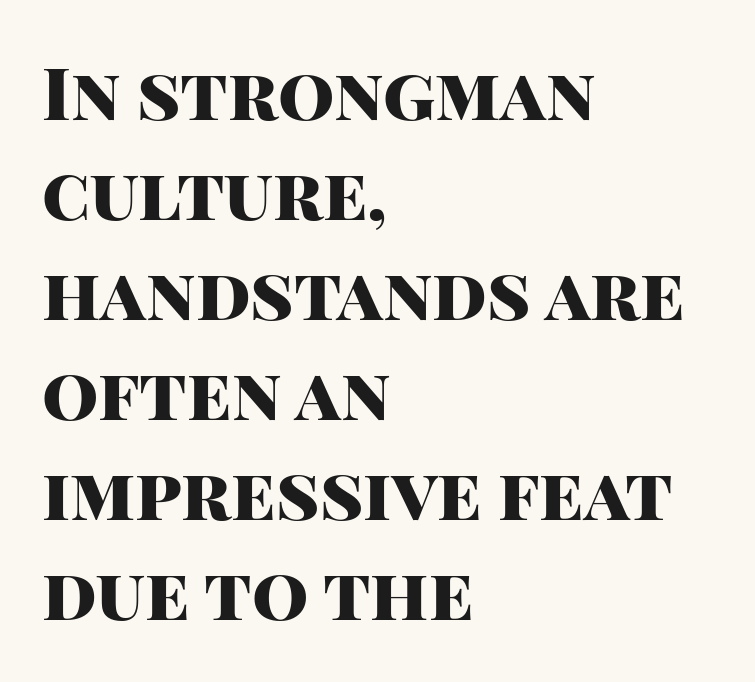
{"serif": "no", "italic": "no", "bold": "yes", "weight": "heavy", "width": "normal", "stroke_contrast": "high", "x_height": "large", "monospaced": "no", "underline": "no", "align": "left", "line_spacing": "normal", "line_spacing_ratio": 1.39, "letter_spacing": "normal", "letter_spacing_em": 0.0, "glyph_px": 72}
